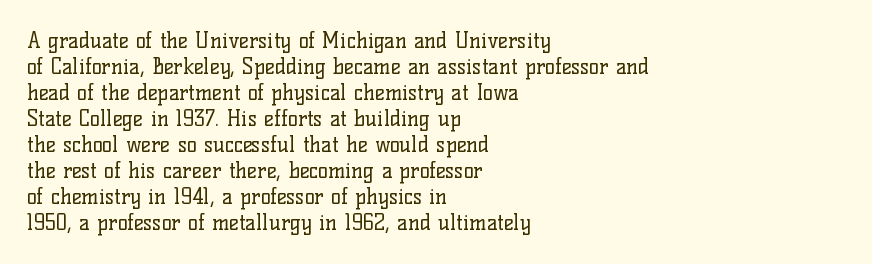
{"italic": "no", "bold": "no", "underline": "no", "align": "left", "line_spacing_ratio": 1.24, "letter_spacing": "normal", "letter_spacing_em": 0.0, "glyph_px": 21}
